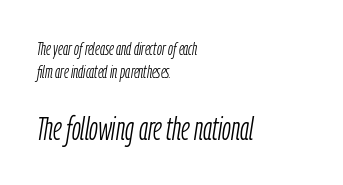
The image shows 32 px light, condensed type, italic (leaning right); set left-aligned, normal line spacing (1.28x), normal letter spacing, not underlined; the second (bottom) block is 1.78x larger; low stroke contrast and a medium x-height.
